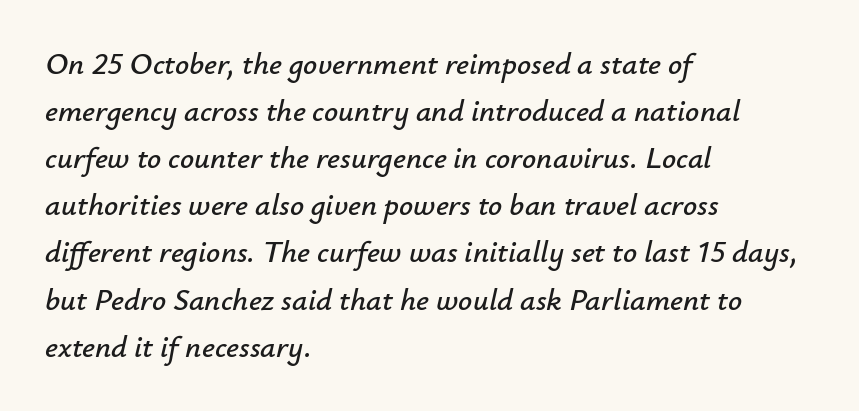
Q: Is the text italic (slanted)? A: Yes, it leans right by about 12 degrees.
Q: Is the text underlined? A: No.
Q: How is the paragraph aligned? A: Left-aligned.
Q: Is the spacing between letters normal or unusually wide? A: Normal.
Q: Is the spacing between lines tight, normal or loose? A: Normal.
Q: Width (condensed, normal, or wide)? A: Normal.
Q: Stroke contrast? A: Low.
Q: x-height? A: Small.
Q: Monospaced? A: No.
